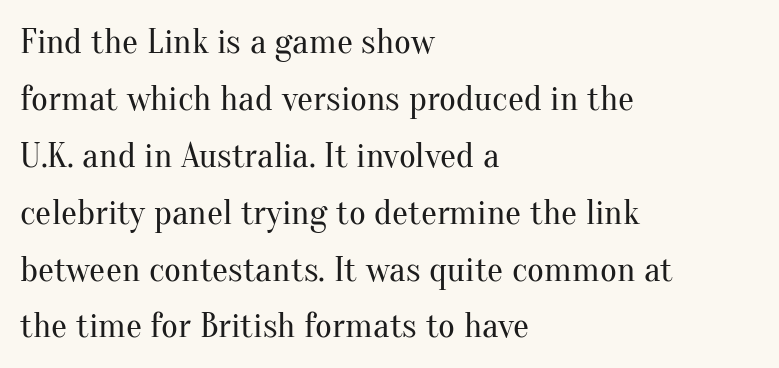
Q: Is the text bold? A: No.
Q: Is the text italic (slanted)? A: No, it is upright.
Q: Is the typeface a serif or a sans-serif typeface? A: Serif.
Q: Is the text underlined? A: No.
Q: How is the paragraph aligned? A: Left-aligned.
Q: Is the spacing between letters normal or unusually wide? A: Normal.
Q: Is the spacing between lines tight, normal or loose? A: Normal.
Q: Width (condensed, normal, or wide)? A: Normal.
Q: Stroke contrast? A: Medium.
Q: x-height? A: Small.
Q: Monospaced? A: No.
